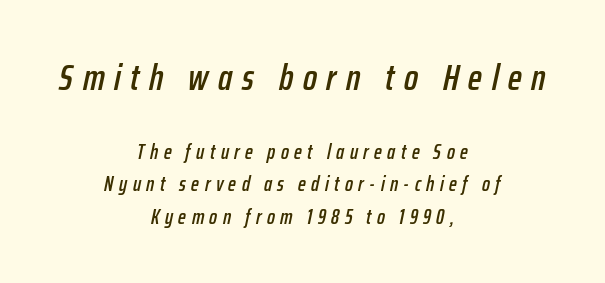
Typeset on center — no edge is straight. The first block has been scaled up relative to the second. What stands out about the letter spacing? Its width — letters are far apart. The lettering tilts uniformly, giving the passage an italic look. Character widths vary here, with narrow letters taking less room than wide ones.
